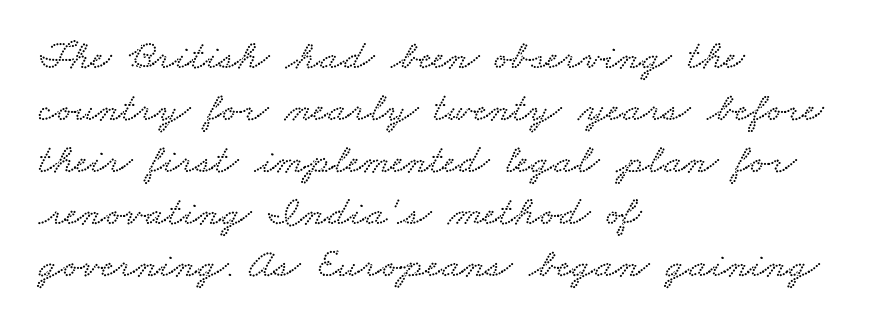
The image shows 42 px wide type; set left-aligned, line spacing 1.24x, normal letter spacing, not underlined; low stroke contrast and a small x-height.
